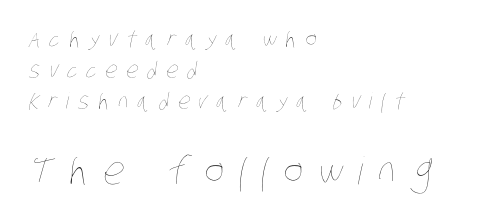
{"bold": "no", "weight": "thin", "width": "condensed", "stroke_contrast": "low", "x_height": "large", "monospaced": "no", "underline": "no", "align": "left", "line_spacing": "normal", "line_spacing_ratio": 1.42, "letter_spacing": "wide", "letter_spacing_em": 0.4, "larger_block": "second", "size_ratio": 1.73, "glyph_px": 38}
